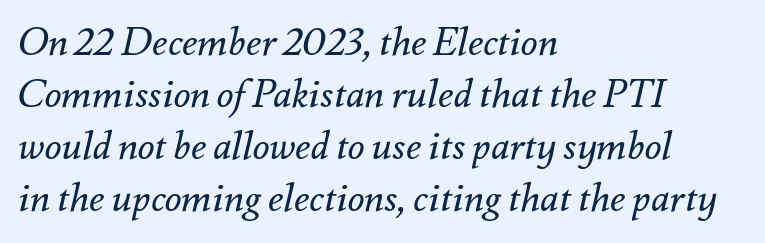
The specimen omits any rule beneath the text block's lines. Visually the block forms a straight wall on the left and a jagged coastline on the right. Standard letterfit; no display-style spreading of the glyphs. Proportional: the letters do not fall into vertical columns. Slanted lettering throughout. The rows are spaced the way most documents space them.
